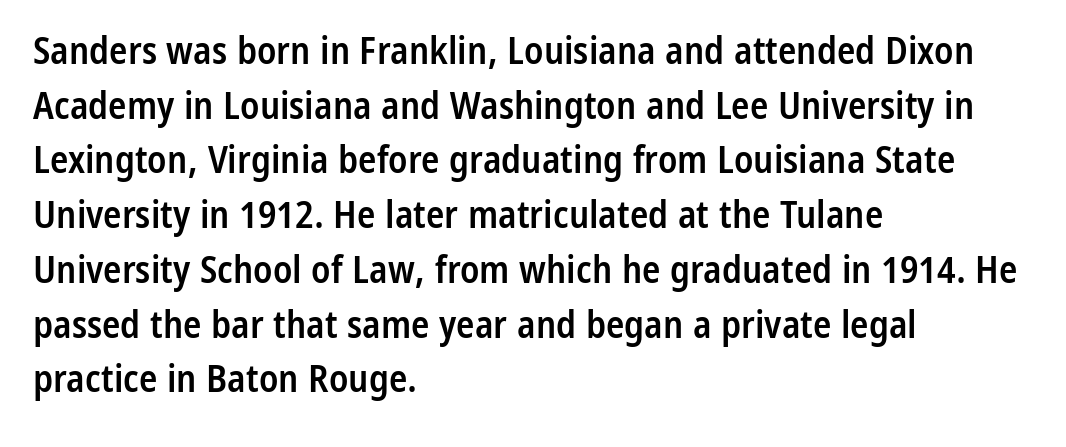
The image shows 38 px semibold, condensed sans-serif type, upright; set left-aligned, normal line spacing (1.44x), normal letter spacing, not underlined; low stroke contrast and a medium x-height.
